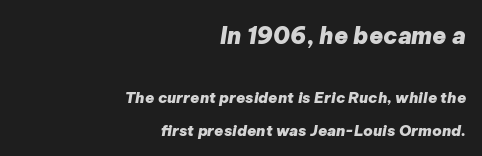
The face used here has the dense, thick strokes of a bold. Notice how the passage keeps a crisp vertical edge on the right only. Tall strokes in this sample are angled rather than plumb. The face used here is rendered with its standard letterfit. Notice the wide empty band between every row — that's loose leading. Compare the two chunks: the upper has the greater cap height.
